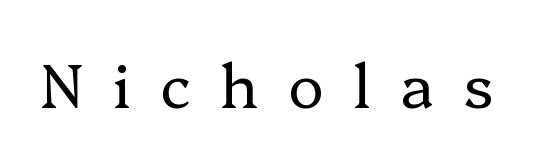
{"serif": "yes", "italic": "no", "bold": "no", "weight": "regular", "width": "normal", "stroke_contrast": "low", "x_height": "medium", "monospaced": "no", "underline": "no", "letter_spacing": "wide", "letter_spacing_em": 0.49, "glyph_px": 60}
